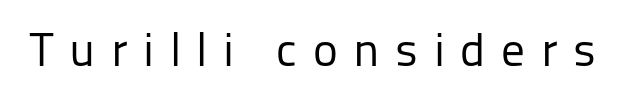
Q: Is the text bold? A: No.
Q: Is the text italic (slanted)? A: No, it is upright.
Q: Is the typeface a serif or a sans-serif typeface? A: Sans-serif.
Q: Is the text underlined? A: No.
Q: Is the spacing between letters normal or unusually wide? A: Unusually wide.
Q: Width (condensed, normal, or wide)? A: Normal.
Q: Stroke contrast? A: Low.
Q: x-height? A: Medium.
Q: Monospaced? A: No.
